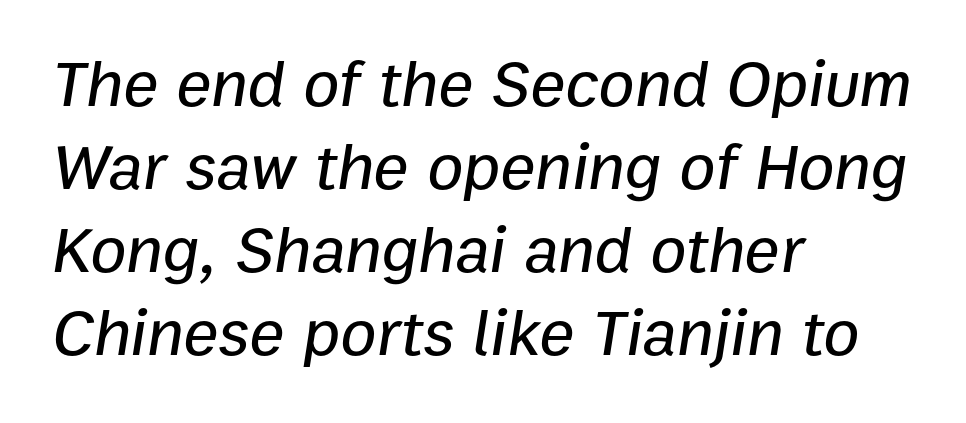
Compared with typical paragraphs, the rows here are spaced about the same. One-word summary of the alignment: left. Glyph-to-glyph distance matches everyday printed text. Do the characters align in a grid? No, the font is proportional. Would a proofreader flag this as italicized? Yes.
